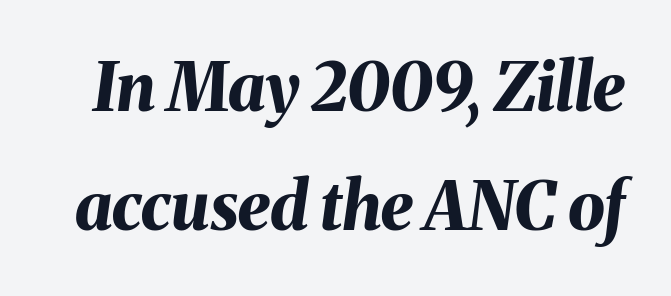
What stands out about the letter spacing? Nothing — it is the standard amount. The area under the type is left untouched. Each letter keeps its own natural width here, so spacing adapts to shape. The face used here has a pronounced slope to its letters. How heavy is the stroke? Heavy — this is a bold.
